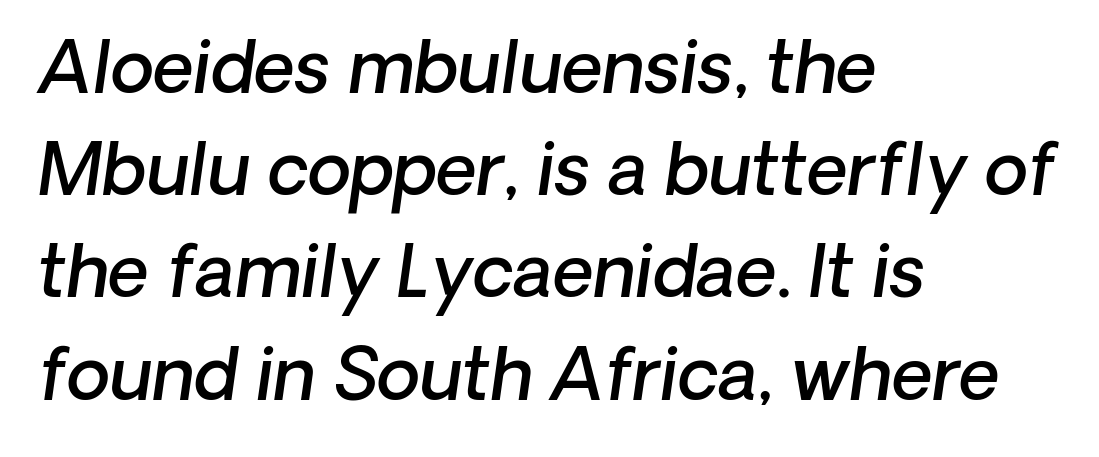
{"italic": "yes", "lean": "right", "slant_degrees": 8, "bold": "semi", "weight": "semibold", "width": "normal", "stroke_contrast": "low", "x_height": "medium", "monospaced": "no", "underline": "no", "align": "left", "line_spacing": "normal", "line_spacing_ratio": 1.44, "letter_spacing": "normal", "letter_spacing_em": 0.0, "glyph_px": 71}
